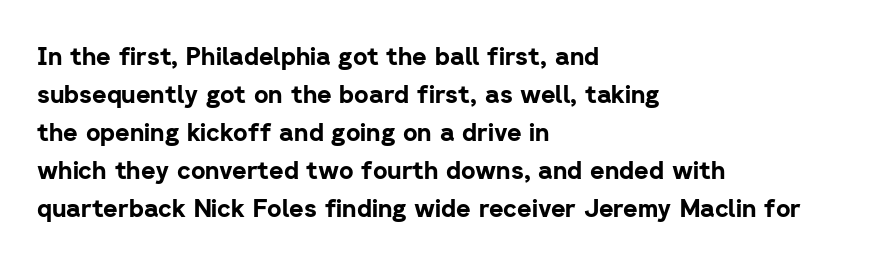
{"italic": "no", "bold": "yes", "underline": "no", "align": "left", "line_spacing": "normal", "line_spacing_ratio": 1.52, "letter_spacing": "normal", "letter_spacing_em": 0.0, "glyph_px": 25}
